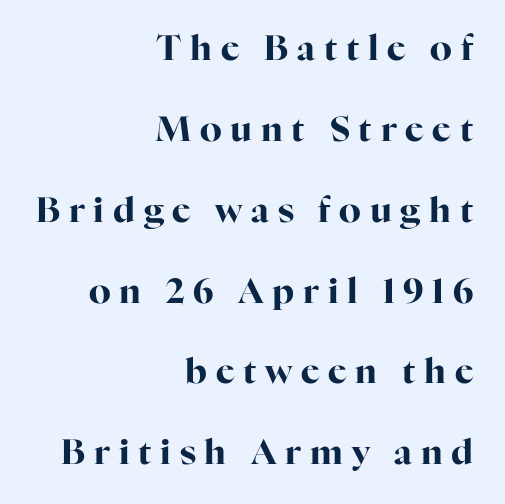
Look at the bottom of the vertical strokes: they flare into serifs here. Observe the wide spacing: letters keep a clear distance from each other. The passage shown is not underscored anywhere. Horizontal alignment here is rightward, an uncommon choice for prose. In terms of posture, this sample is upright.
